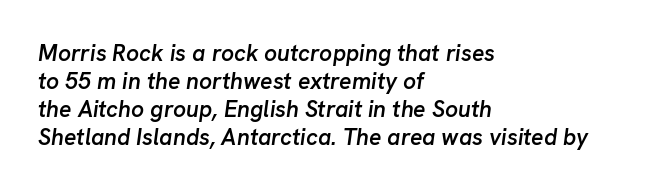
{"italic": "yes", "lean": "right", "slant_degrees": 8, "bold": "semi", "underline": "no", "align": "left", "line_spacing_ratio": 1.22, "letter_spacing": "normal", "letter_spacing_em": 0.0, "glyph_px": 23}
